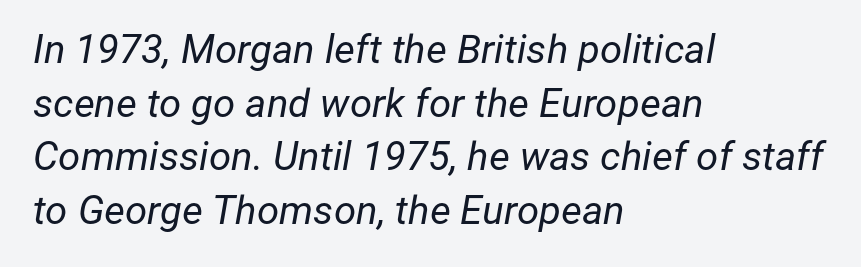
Q: Is the text bold? A: No.
Q: Is the text italic (slanted)? A: Yes, it leans right by about 12 degrees.
Q: Is the text underlined? A: No.
Q: How is the paragraph aligned? A: Left-aligned.
Q: Is the spacing between letters normal or unusually wide? A: Normal.
Q: Is the spacing between lines tight, normal or loose? A: Normal.
Q: Width (condensed, normal, or wide)? A: Normal.
Q: Stroke contrast? A: Low.
Q: x-height? A: Medium.
Q: Monospaced? A: No.
